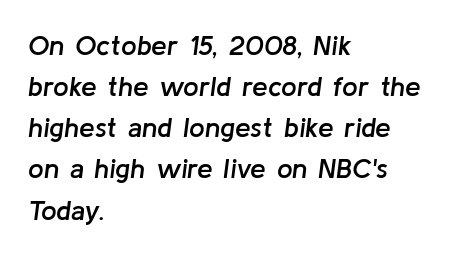
Q: Is the text bold? A: Semi-bold.
Q: Is the text italic (slanted)? A: Yes, it leans right by about 8 degrees.
Q: Is the text underlined? A: No.
Q: How is the paragraph aligned? A: Left-aligned.
Q: Is the spacing between letters normal or unusually wide? A: Normal.
Q: Is the spacing between lines tight, normal or loose? A: Normal.
Q: Width (condensed, normal, or wide)? A: Normal.
Q: Stroke contrast? A: Low.
Q: x-height? A: Medium.
Q: Monospaced? A: No.
